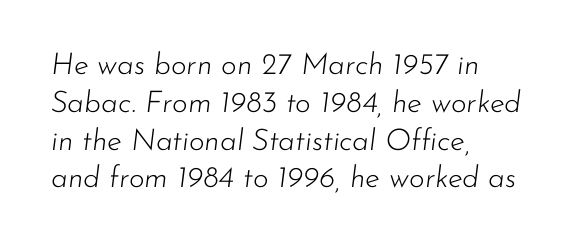
{"italic": "yes", "lean": "right", "slant_degrees": 7, "bold": "no", "weight": "light", "width": "normal", "stroke_contrast": "low", "x_height": "small", "monospaced": "no", "underline": "no", "align": "left", "line_spacing": "normal", "line_spacing_ratio": 1.26, "letter_spacing": "normal", "letter_spacing_em": 0.0, "glyph_px": 30}
